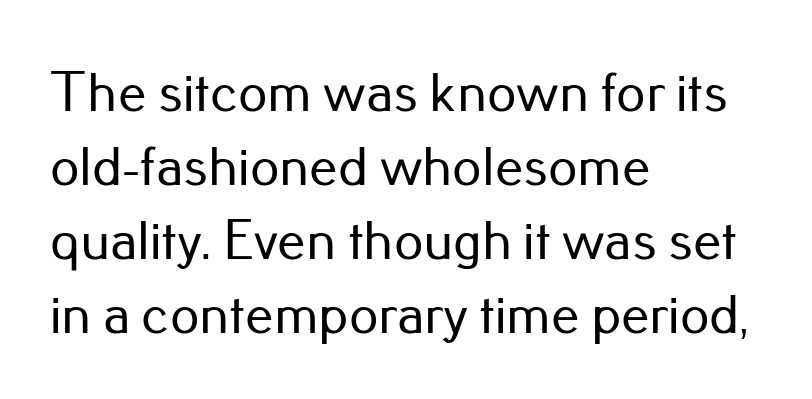
Notice how the passage keeps a crisp vertical edge on the left only. Proportional: the letters do not fall into vertical columns. Designer's note — italics off, roman on. The leading is moderate, giving the passage an even texture.
